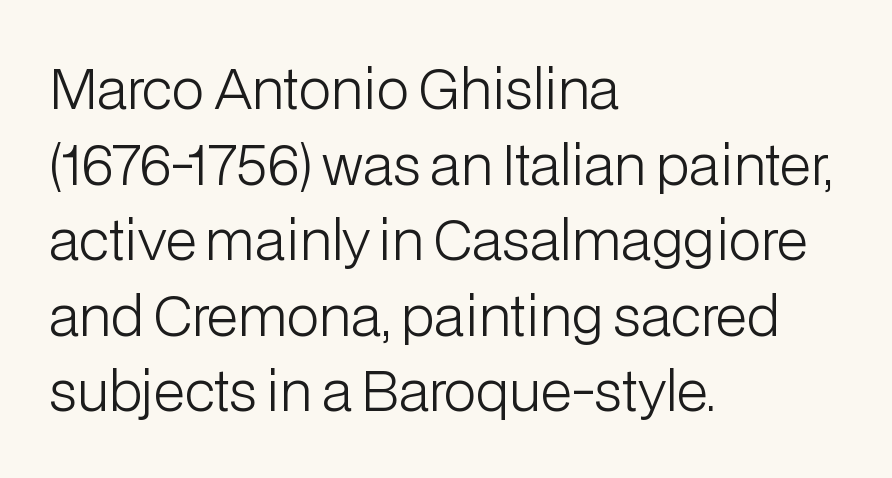
The setting favours the left margin, as ordinary paragraphs usually do. Nothing unusual about the tracking: characters are spaced as the font intends. Interline gaps are of average width in this sample. Is this a sans? Yes — the strokes have no serifs. The characters are drawn with everyday or finer stroke widths. Bare-footed words on every line.
